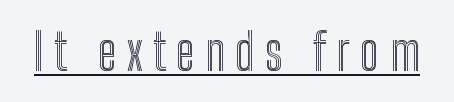
Somebody hit Ctrl+U on this one — the words are underlined. Italic? Not at all — the glyphs are vertical. These lines are rendered in a variable-pitch font. A typesetter would call this heavily tracked-out type.
